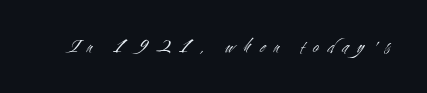
{"bold": "no", "underline": "no", "letter_spacing": "wide", "letter_spacing_em": 0.42, "glyph_px": 21}
